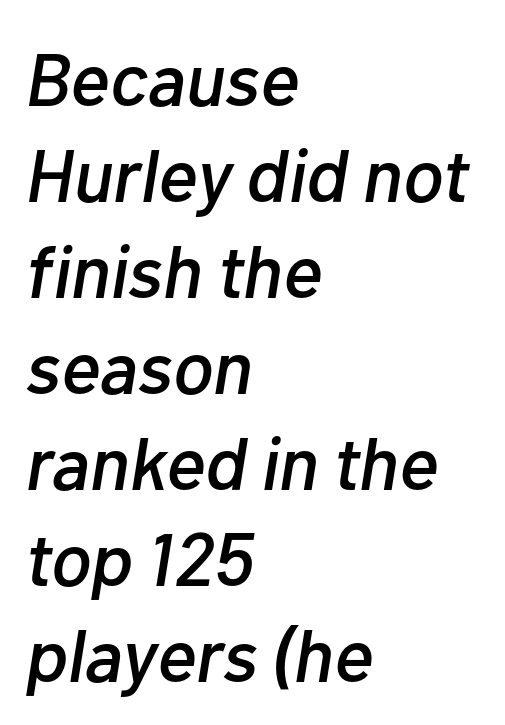
Q: Is the text italic (slanted)? A: Yes, it leans right by about 10 degrees.
Q: Is the text underlined? A: No.
Q: How is the paragraph aligned? A: Left-aligned.
Q: Is the spacing between letters normal or unusually wide? A: Normal.
Q: Is the spacing between lines tight, normal or loose? A: Normal.
Q: Width (condensed, normal, or wide)? A: Normal.
Q: Stroke contrast? A: Low.
Q: x-height? A: Medium.
Q: Monospaced? A: No.
